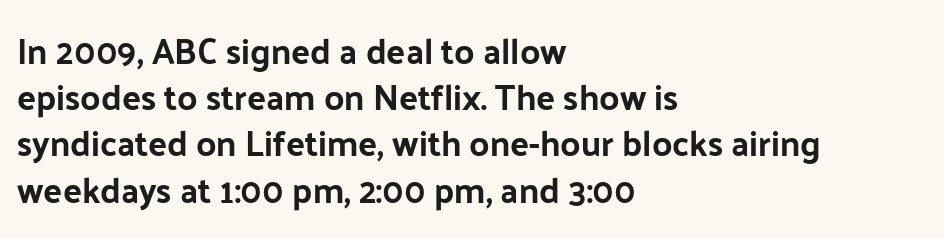
The image shows 35 px sans-serif type, upright; set left-aligned, normal line spacing (1.32x), normal letter spacing, not underlined; low stroke contrast and a medium x-height.
